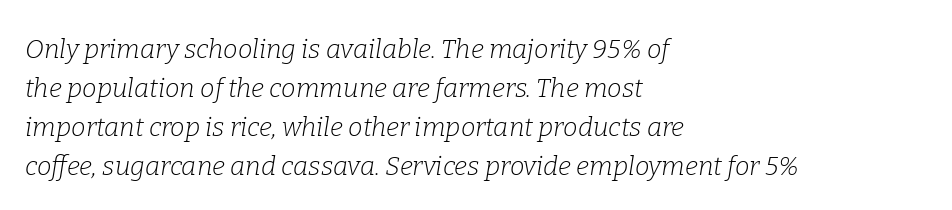
The image shows 26 px text type, italic (leaning right); set left-aligned, normal line spacing (1.5x), normal letter spacing, not underlined.
